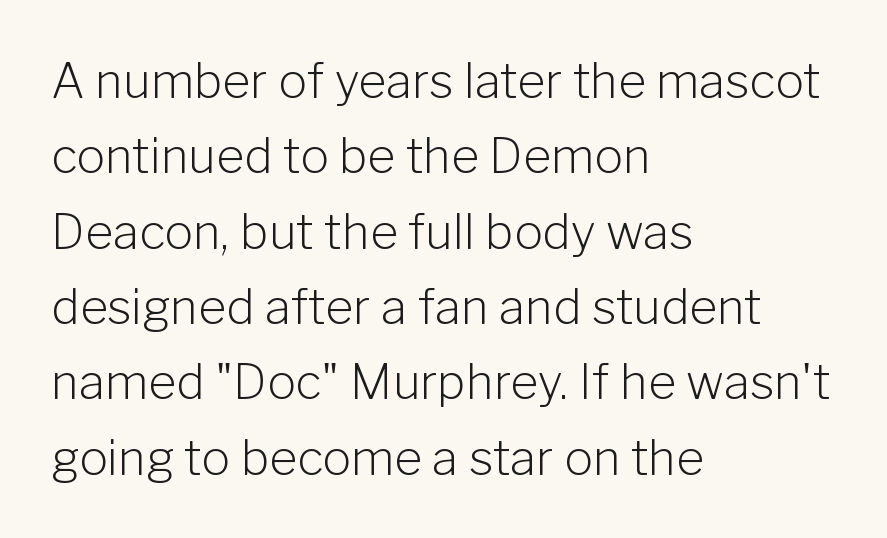
The passage shown stacks its lines at a standard gap. This rendering leaves character spacing at its baseline value. Just letters on the line, the space beneath them empty. A light-to-regular cut is what we see here.
